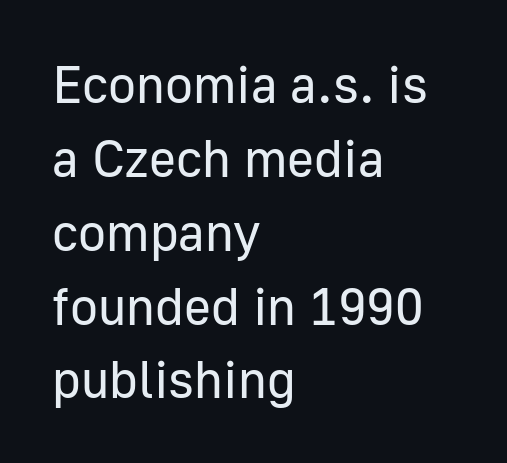
{"serif": "no", "italic": "no", "bold": "no", "weight": "regular", "width": "normal", "stroke_contrast": "low", "x_height": "medium", "monospaced": "no", "underline": "no", "align": "left", "line_spacing": "normal", "line_spacing_ratio": 1.42, "letter_spacing": "normal", "letter_spacing_em": 0.0, "glyph_px": 52}
